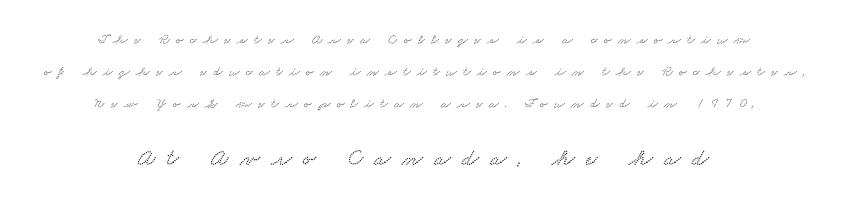
Q: Is the text underlined? A: No.
Q: How is the paragraph aligned? A: Centered.
Q: Is the spacing between letters normal or unusually wide? A: Unusually wide.
Q: Is the spacing between lines tight, normal or loose? A: Loose.
Q: Which block of text is set in a larger size, the first (top) or the second (bottom)? A: The second (bottom) one.
